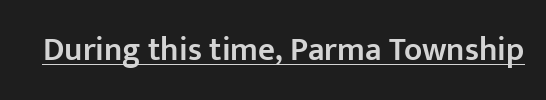
The image shows 33 px semibold sans-serif type, upright; set normal letter spacing, underlined; low stroke contrast and a medium x-height.
